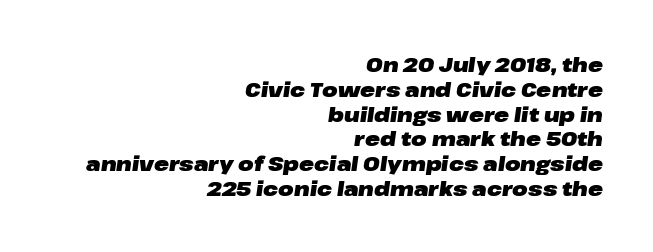
{"italic": "yes", "lean": "right", "slant_degrees": 8, "bold": "yes", "underline": "no", "align": "right", "line_spacing_ratio": 1.24, "letter_spacing": "normal", "letter_spacing_em": 0.0, "glyph_px": 20}
